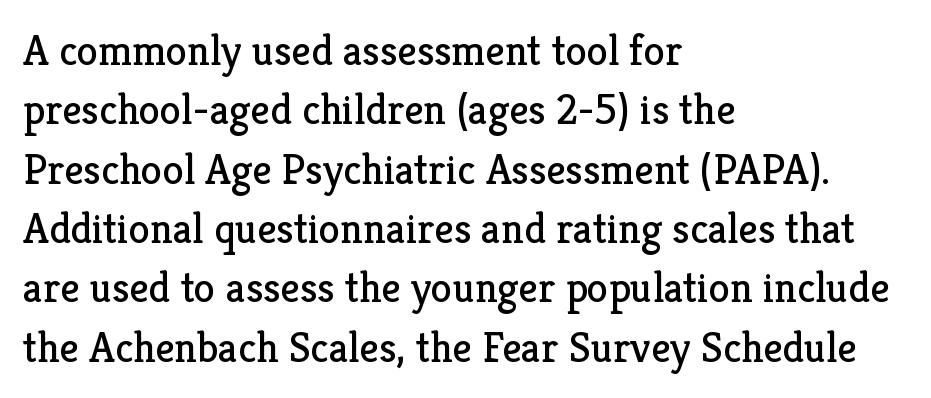
The image shows 43 px regular-weight serif type, upright; set left-aligned, normal line spacing (1.38x), normal letter spacing, not underlined; low stroke contrast and a medium x-height.
